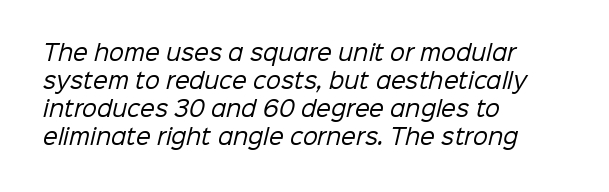
{"bold": "no", "underline": "no", "align": "left", "line_spacing": "normal", "line_spacing_ratio": 1.33, "letter_spacing": "normal", "letter_spacing_em": 0.0, "glyph_px": 21}
